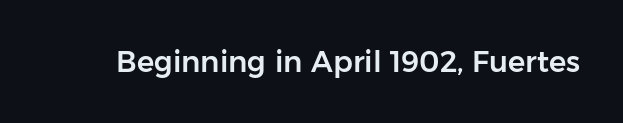
The letterforms sit shoulder to shoulder at normal distance. Vertical strokes here are truly vertical. Proportional: the letters do not fall into vertical columns. The specimen omits any rule beneath the text block's lines. Typographically, this falls in the sans-serif category.
